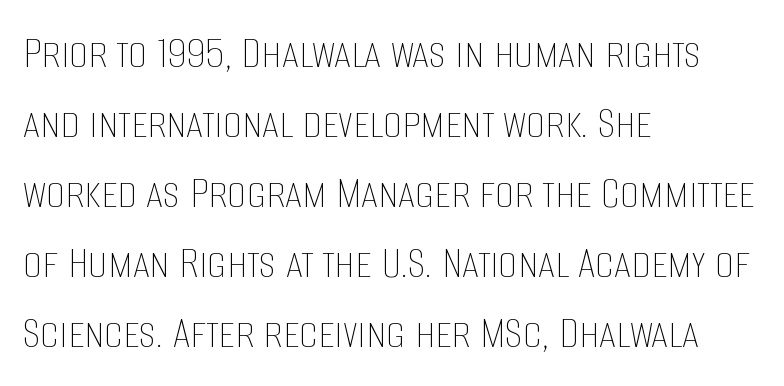
{"italic": "no", "bold": "no", "weight": "thin", "width": "condensed", "stroke_contrast": "low", "x_height": "large", "monospaced": "no", "underline": "no", "align": "left", "line_spacing": "normal", "line_spacing_ratio": 1.46, "letter_spacing": "normal", "letter_spacing_em": 0.0, "glyph_px": 48}
